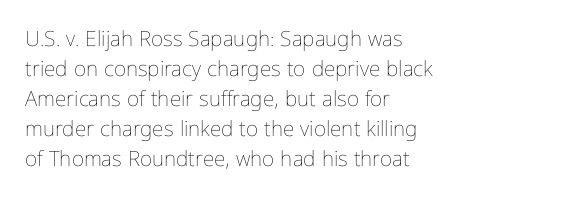
{"italic": "no", "bold": "no", "underline": "no", "align": "left", "line_spacing": "normal", "line_spacing_ratio": 1.43, "letter_spacing": "normal", "letter_spacing_em": 0.0, "glyph_px": 21}
